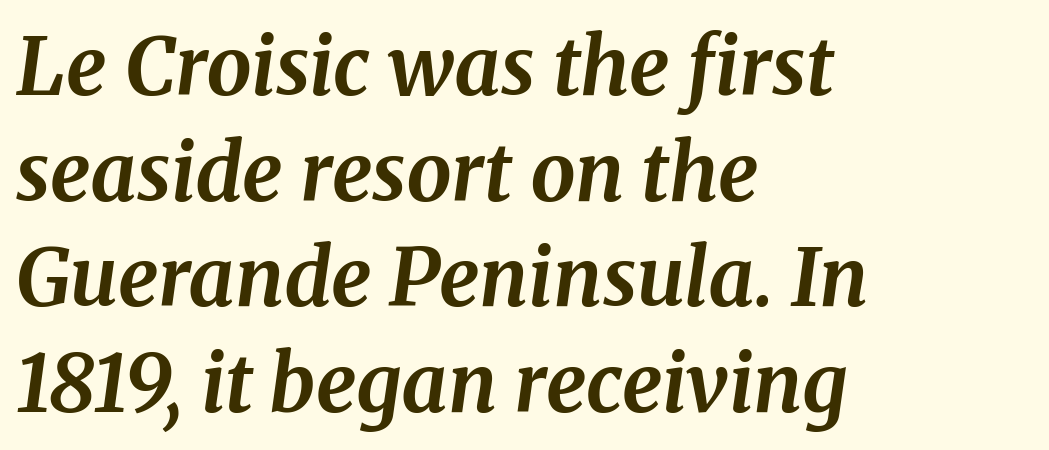
{"serif": "yes", "italic": "yes", "lean": "right", "slant_degrees": 8, "bold": "yes", "weight": "bold", "width": "normal", "stroke_contrast": "medium", "x_height": "medium", "monospaced": "no", "underline": "no", "align": "left", "line_spacing": "normal", "line_spacing_ratio": 1.32, "letter_spacing": "normal", "letter_spacing_em": 0.0, "glyph_px": 80}
